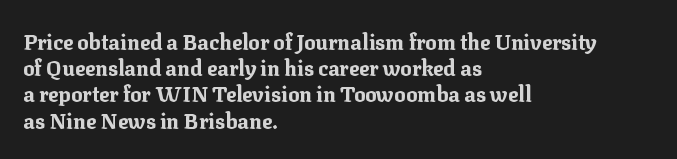
Q: Is the text bold? A: Yes.
Q: Is the text italic (slanted)? A: No, it is upright.
Q: Is the text underlined? A: No.
Q: How is the paragraph aligned? A: Left-aligned.
Q: Is the spacing between letters normal or unusually wide? A: Normal.
Q: Is the spacing between lines tight, normal or loose? A: Normal.
